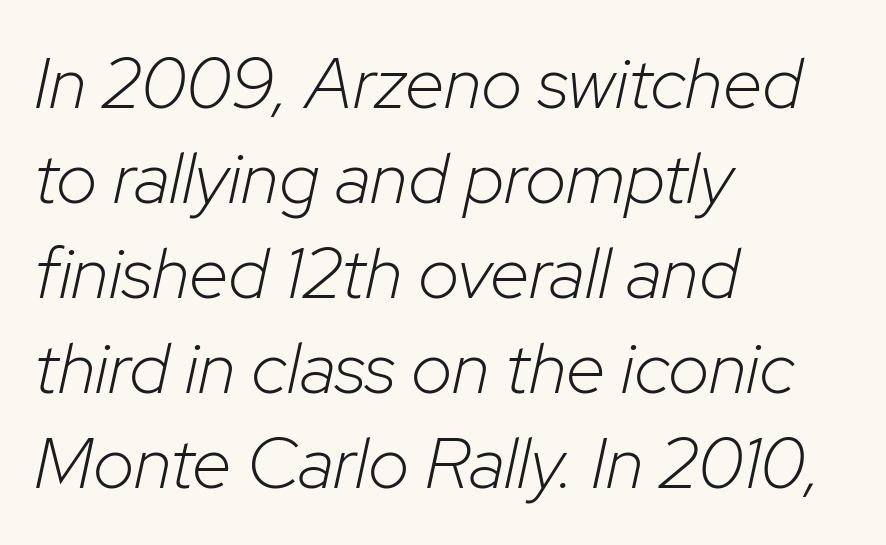
Clear beneath every line of the passage. These lines are rendered in a variable-pitch font. Characters follow at the spacing the type designer built in. Stem width sits at or under what a default text font uses. Emphasis-style slanted type is in use. All the whitespace from short lines collects on the right.
